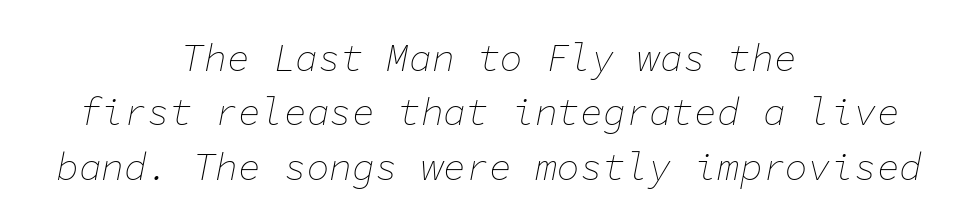
{"italic": "yes", "lean": "right", "slant_degrees": 11, "bold": "no", "weight": "thin", "width": "normal", "stroke_contrast": "low", "x_height": "medium", "monospaced": "yes", "underline": "no", "align": "center", "line_spacing": "normal", "line_spacing_ratio": 1.43, "letter_spacing": "normal", "letter_spacing_em": 0.0, "glyph_px": 38}
